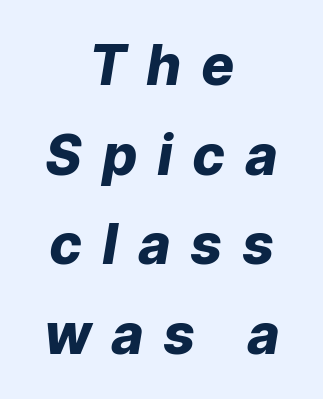
{"italic": "yes", "lean": "right", "slant_degrees": 9, "bold": "yes", "weight": "heavy", "width": "normal", "stroke_contrast": "low", "x_height": "medium", "monospaced": "no", "underline": "no", "align": "center", "line_spacing": "normal", "line_spacing_ratio": 1.63, "letter_spacing": "wide", "letter_spacing_em": 0.39, "glyph_px": 55}
